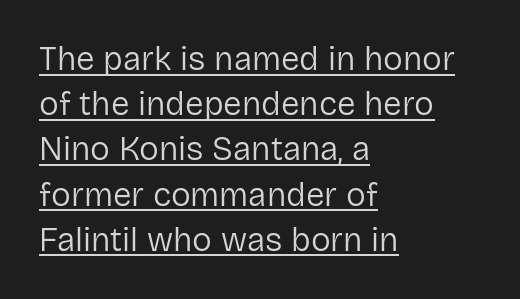
The image shows 33 px regular-weight sans-serif type, upright; set left-aligned, normal line spacing (1.37x), normal letter spacing, underlined; low stroke contrast and a medium x-height.
